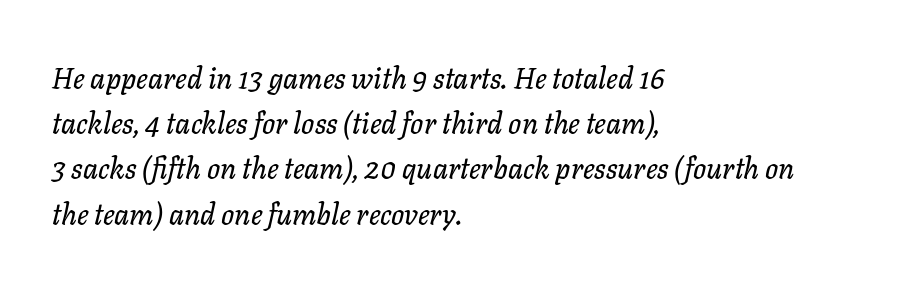
Horizontal bands of white between lines are of average thickness. Character widths vary here, with narrow letters taking less room than wide ones. The rendering keeps characters at their native spacing. One-word summary of the alignment: left.
